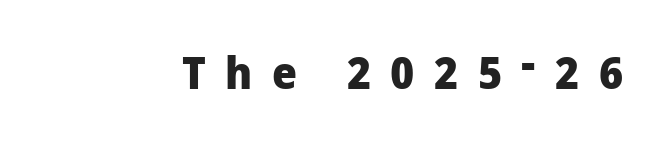
The image shows 44 px heavy sans-serif type, upright; set unusually wide letter spacing (+0.44 em), not underlined; low stroke contrast and a medium x-height.
